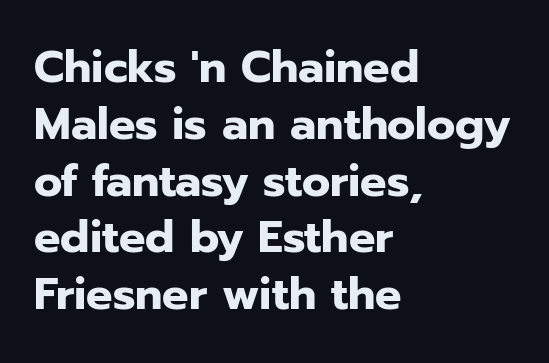
The glyphs are unaccompanied by any horizontal stroke below them. Upright lettering throughout. This sample has the flowing, uneven cadence of proportional lettering. I'd describe the lettering as bold — thick and assertive. This sample uses plain, unmodified letter spacing.
